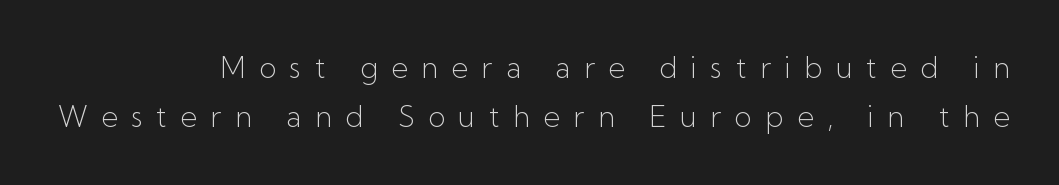
The image shows 29 px light sans-serif type, upright; set right-aligned, normal line spacing (1.69x), unusually wide letter spacing (+0.46 em), not underlined; low stroke contrast and a medium x-height.
